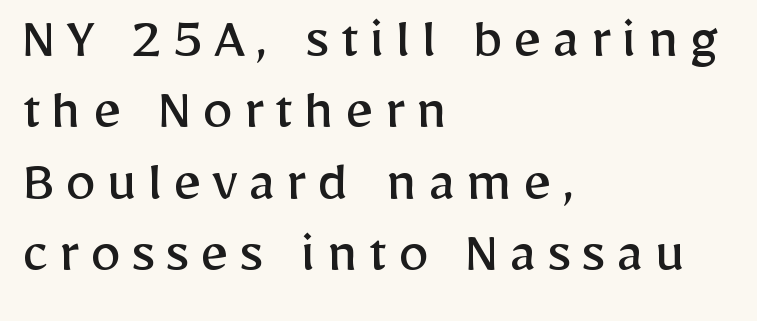
The image shows 62 px regular-weight sans-serif type, upright; set left-aligned, tight line spacing (1.15x), not underlined; low stroke contrast and a medium x-height.
